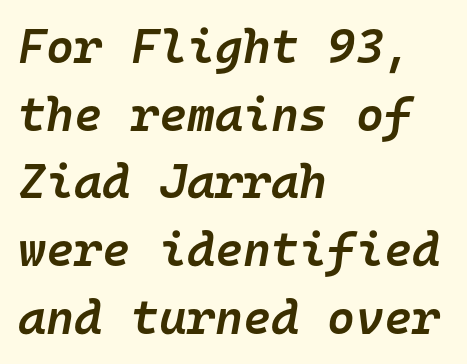
Every character here occupies the same horizontal width, giving the sample a typewriter-like rhythm. The horizontal fit of the characters is conventional and even. Italic? Definitely — the glyphs are oblique. Words float on clear page, feet unadorned. Successive baselines arrive at the customary interval. The rendering anchors every line to the left-hand side.
